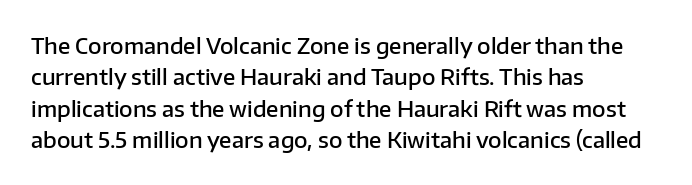
{"italic": "no", "bold": "semi", "underline": "no", "align": "left", "line_spacing": "normal", "line_spacing_ratio": 1.43, "letter_spacing": "normal", "letter_spacing_em": 0.0, "glyph_px": 22}
